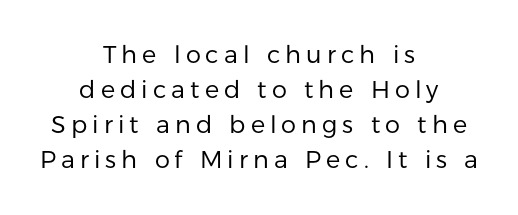
Weight class: somewhere from thin through regular. The horizontal fit of the characters is loose and conspicuously gappy. Visually the block forms a symmetrical silhouette, jagged on both flanks. Evenly set lines give the paragraph a standard silhouette. Descender tails drop into unmarked territory. Do the letters lean? They stand straight.
